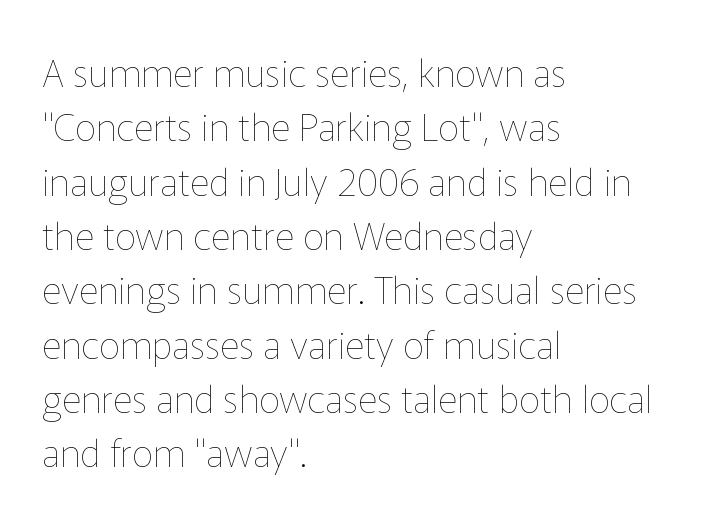
Is the type heavy? It reads as light-to-regular instead. How would I describe the line gaps? Plain and ordinary. Italic? Not at all — the glyphs are vertical. Glyph-to-glyph distance matches everyday printed text. The letters advance in unequal steps, a hallmark of proportional type.
